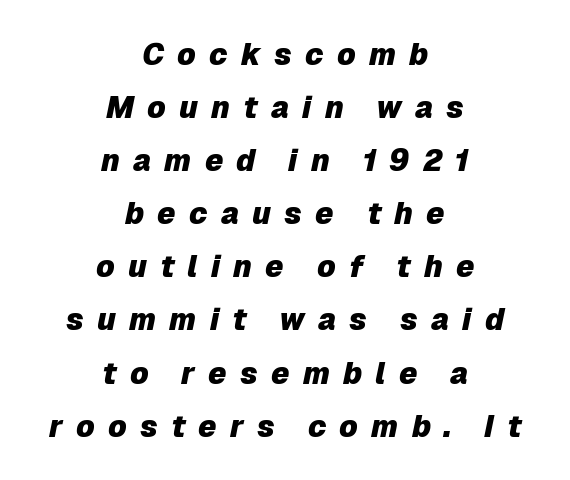
{"italic": "yes", "lean": "right", "slant_degrees": 12, "bold": "yes", "weight": "heavy", "width": "normal", "stroke_contrast": "low", "x_height": "medium", "monospaced": "no", "underline": "no", "align": "center", "line_spacing_ratio": 1.77, "letter_spacing": "wide", "letter_spacing_em": 0.44, "glyph_px": 30}
